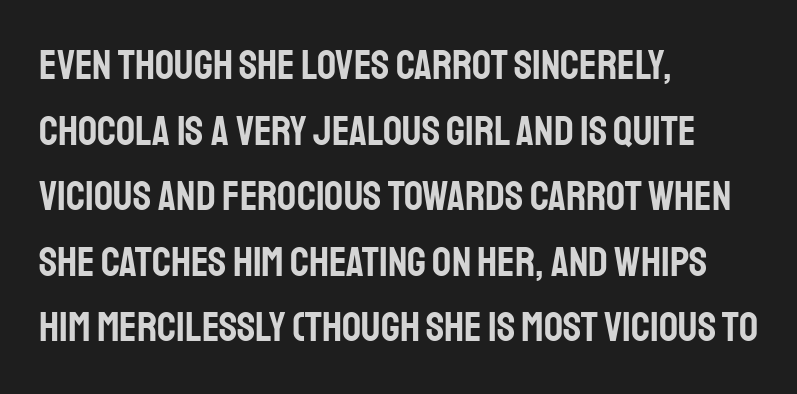
Each row of text sits above clean, open space. Varying glyph widths throughout — classic text-font behaviour. A typesetter would call this zero additional tracking. The letters stand upright; this is a roman face. Whoever set this chose a conventional vertical rhythm. Typeset ragged right — the left edge is the straight one.
